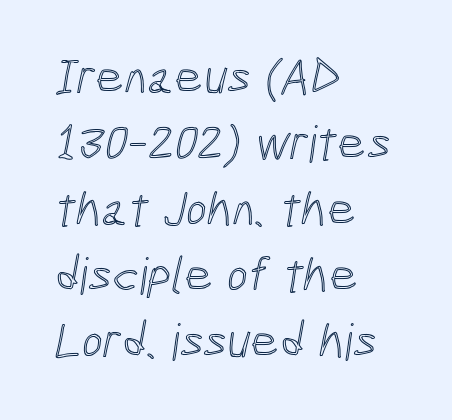
Q: Is the text underlined? A: No.
Q: How is the paragraph aligned? A: Left-aligned.
Q: Is the spacing between letters normal or unusually wide? A: Normal.
Q: Is the spacing between lines tight, normal or loose? A: Normal.
Q: Width (condensed, normal, or wide)? A: Condensed.
Q: x-height? A: Medium.
Q: Monospaced? A: No.
